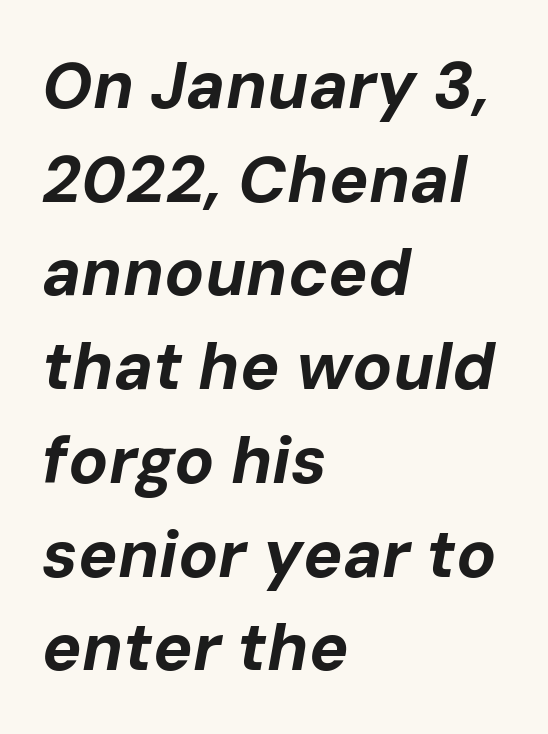
The image shows 66 px bold type, italic (leaning right); set left-aligned, normal line spacing (1.42x), normal letter spacing, not underlined; low stroke contrast and a medium x-height.
